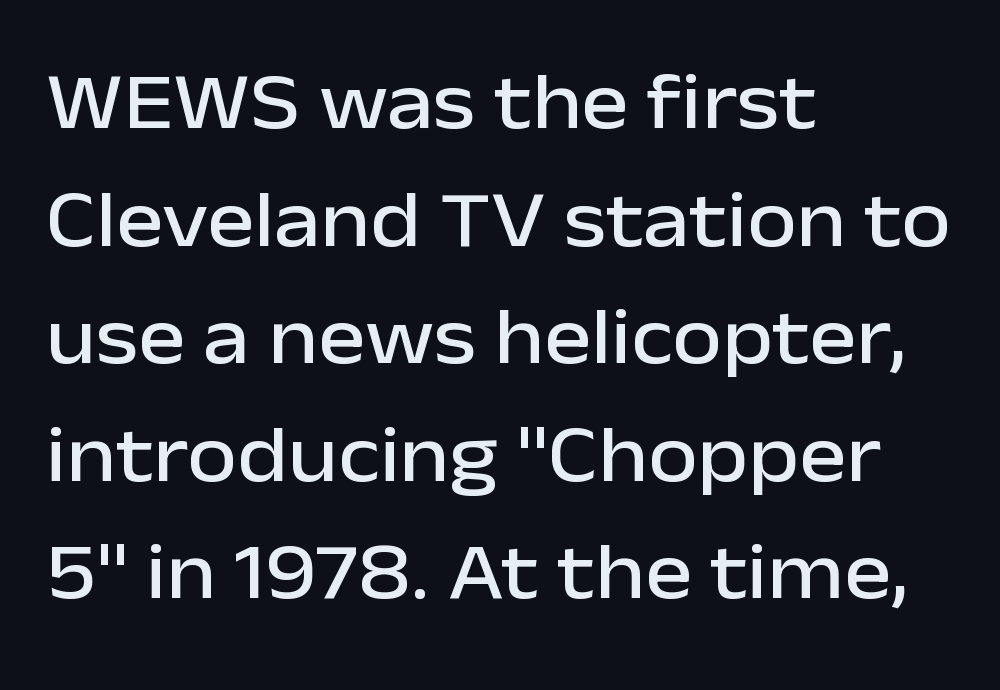
If you measured baseline to baseline, you'd find a middling distance. Stroke terminals: plain, sans-serif. Spacing verdict: proportional, widths tailored to each character. This rendering uses left alignment, leaving the right contour irregular.
